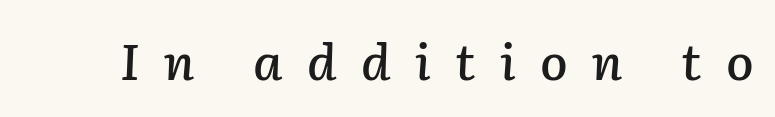
Between one letter and the next there's a generous, obvious gap. There's an unmistakable incline to the writing here. Each letter keeps its own natural width here, so spacing adapts to shape. Plain, unruled lines of type.
